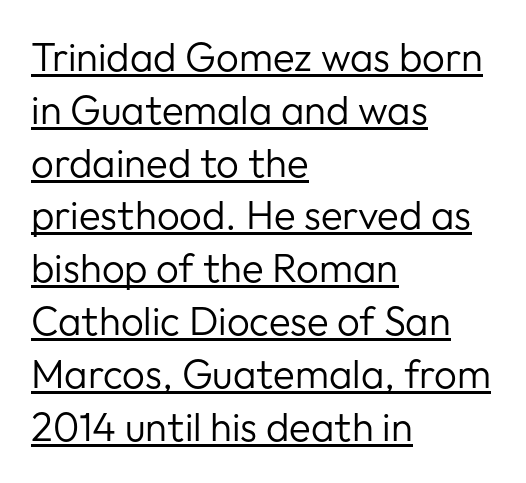
Q: Is the text bold? A: No.
Q: Is the text italic (slanted)? A: No, it is upright.
Q: Is the typeface a serif or a sans-serif typeface? A: Sans-serif.
Q: Is the text underlined? A: Yes.
Q: How is the paragraph aligned? A: Left-aligned.
Q: Is the spacing between letters normal or unusually wide? A: Normal.
Q: Is the spacing between lines tight, normal or loose? A: Normal.
Q: Width (condensed, normal, or wide)? A: Normal.
Q: Stroke contrast? A: Low.
Q: x-height? A: Medium.
Q: Monospaced? A: No.
